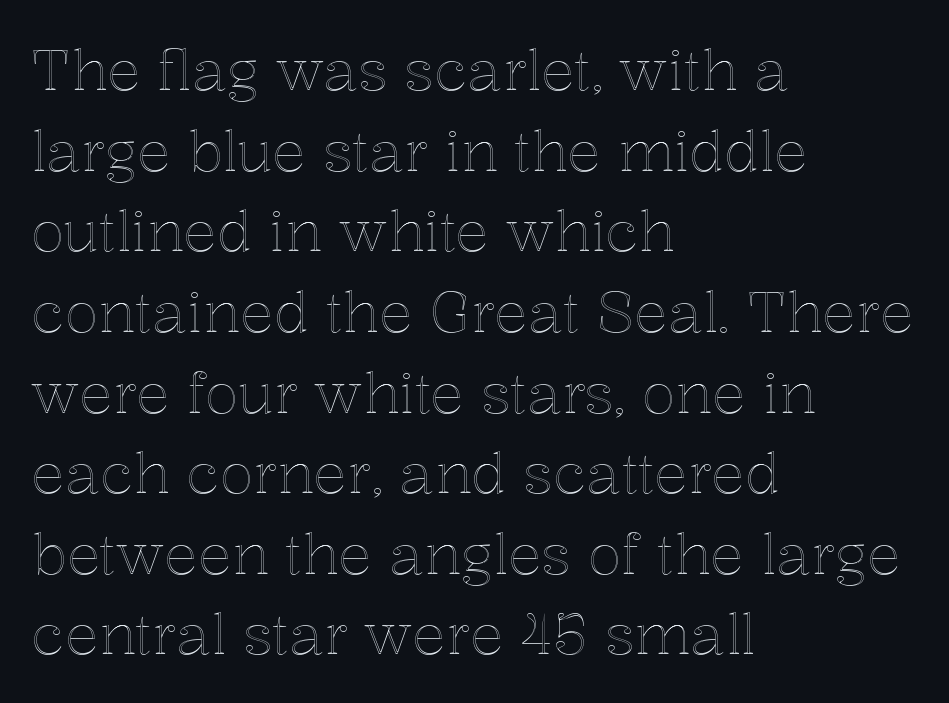
Q: Is the text italic (slanted)? A: No, it is upright.
Q: Is the text underlined? A: No.
Q: How is the paragraph aligned? A: Left-aligned.
Q: Is the spacing between letters normal or unusually wide? A: Normal.
Q: Is the spacing between lines tight, normal or loose? A: Normal.
Q: Width (condensed, normal, or wide)? A: Normal.
Q: x-height? A: Medium.
Q: Monospaced? A: No.
